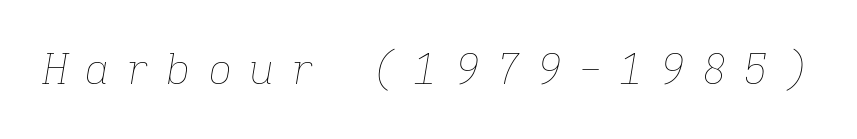
The image shows 42 px thin type, italic (leaning right), monospaced; set unusually wide letter spacing (+0.38 em), not underlined; low stroke contrast and a medium x-height.
